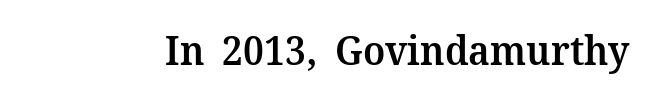
The image shows 40 px semibold serif type, upright; set normal letter spacing, not underlined; medium stroke contrast and a medium x-height.
